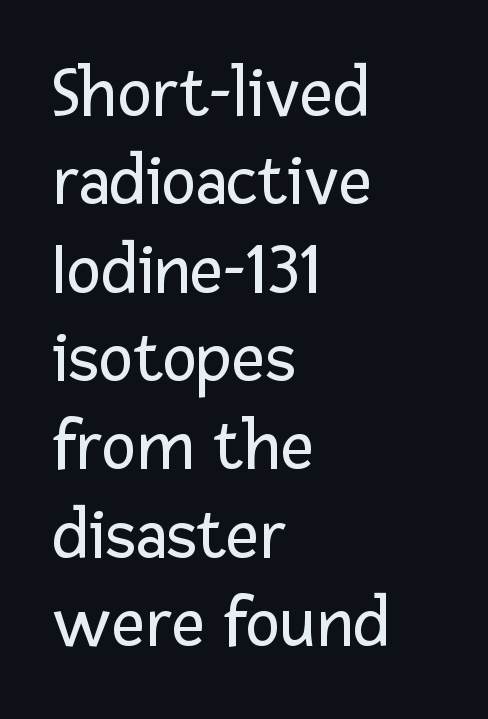
Q: Is the text bold? A: No.
Q: Is the text italic (slanted)? A: No, it is upright.
Q: Is the typeface a serif or a sans-serif typeface? A: Sans-serif.
Q: Is the text underlined? A: No.
Q: How is the paragraph aligned? A: Left-aligned.
Q: Is the spacing between letters normal or unusually wide? A: Normal.
Q: Width (condensed, normal, or wide)? A: Normal.
Q: Stroke contrast? A: Low.
Q: x-height? A: Medium.
Q: Monospaced? A: No.
